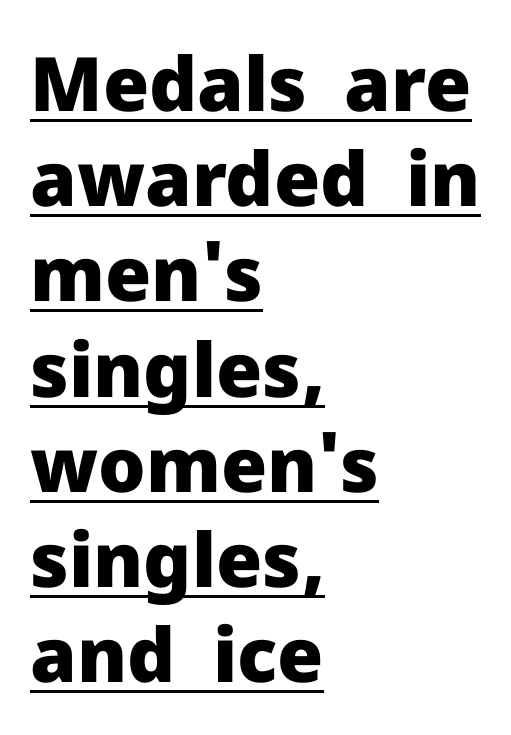
If you drew a ruler down the left edge, every line would touch it. Successive baselines arrive at the customary interval. Weight: bold. The rendering uses natural spacing where letterforms have individual widths. Somebody hit Ctrl+U on this one — the words are underlined.
